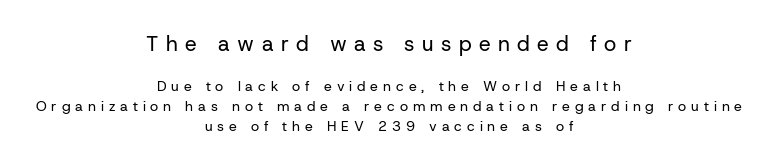
Short and long lines alike share a common midpoint. Inter-character spacing is expanded well beyond the font's built-in metrics. Notice how descenders clear the ascenders below comfortably — that's standard leading. The letters in the upper block stand taller than those in the block below.
